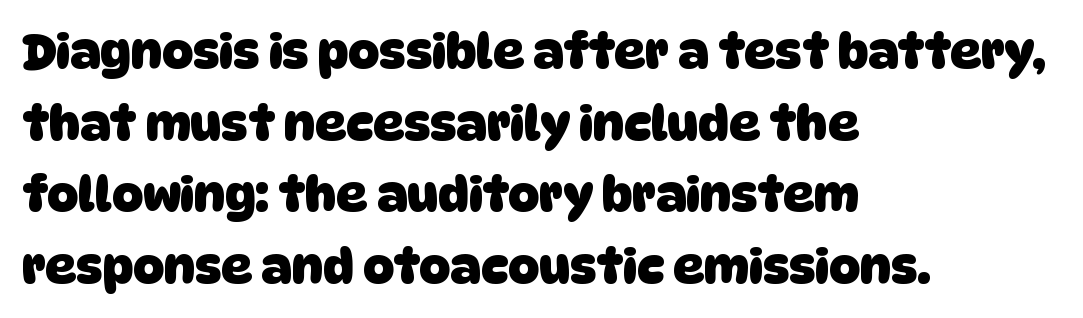
Is this a fixed-width face? No — the glyphs have proportional, varying widths. Glyph-to-glyph distance matches everyday printed text. Casual observation: everything's shoved over to the left. Normally led — the rows are evenly, conventionally spaced.
